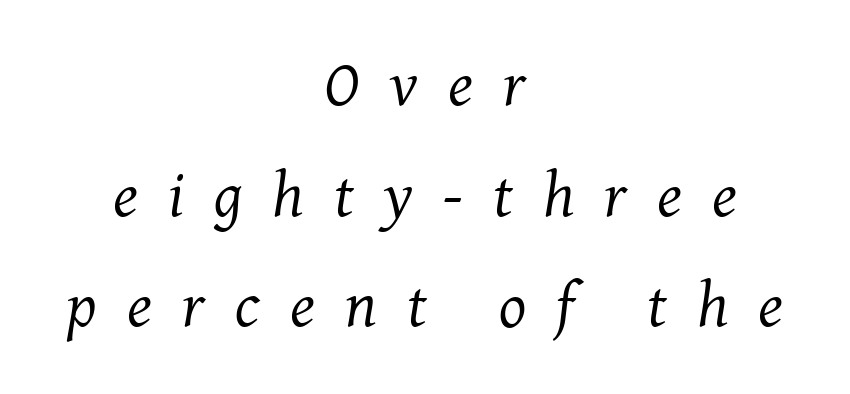
{"serif": "yes", "italic": "yes", "lean": "right", "slant_degrees": 7, "bold": "no", "weight": "regular", "width": "normal", "stroke_contrast": "medium", "x_height": "medium", "monospaced": "no", "underline": "no", "align": "center", "line_spacing_ratio": 1.73, "letter_spacing": "wide", "letter_spacing_em": 0.47, "glyph_px": 64}
